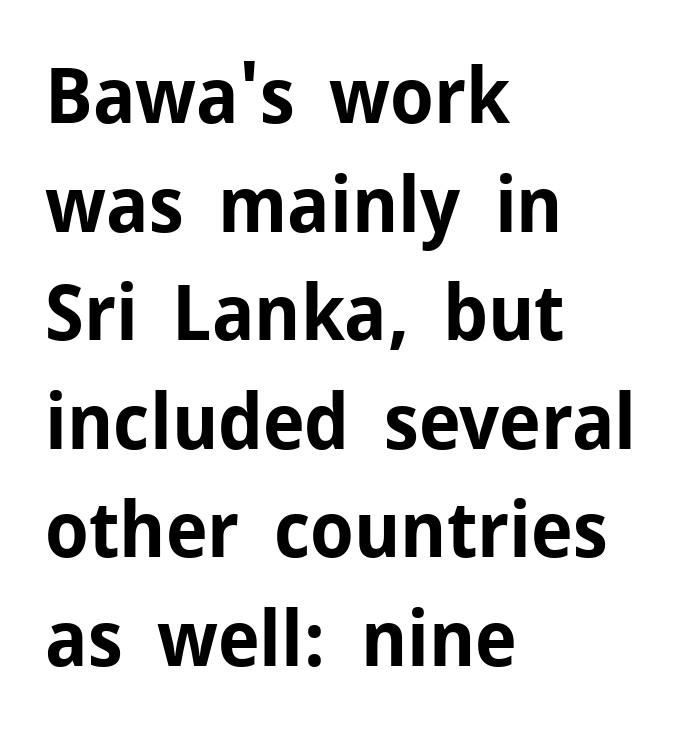
{"serif": "no", "italic": "no", "bold": "yes", "weight": "bold", "width": "normal", "stroke_contrast": "low", "x_height": "medium", "monospaced": "no", "underline": "no", "align": "left", "line_spacing": "normal", "line_spacing_ratio": 1.41, "letter_spacing": "normal", "letter_spacing_em": 0.0, "glyph_px": 77}
